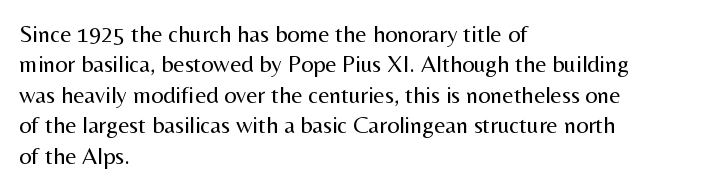
The image shows 24 px text type, upright; set left-aligned, normal line spacing (1.27x), normal letter spacing, not underlined.
